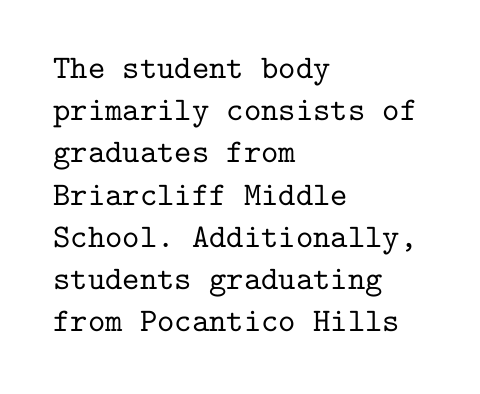
{"serif": "yes", "italic": "no", "width": "normal", "stroke_contrast": "low", "x_height": "medium", "monospaced": "yes", "underline": "no", "align": "left", "line_spacing": "normal", "line_spacing_ratio": 1.28, "letter_spacing": "normal", "letter_spacing_em": 0.0, "glyph_px": 33}
